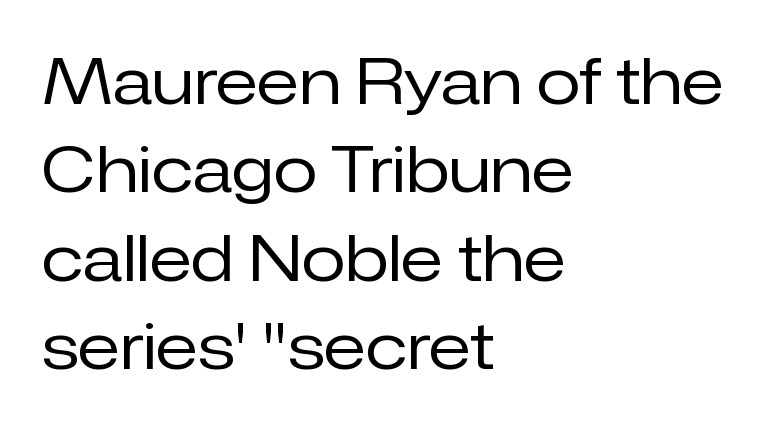
Q: Is the text bold? A: No.
Q: Is the text italic (slanted)? A: No, it is upright.
Q: Is the typeface a serif or a sans-serif typeface? A: Sans-serif.
Q: Is the text underlined? A: No.
Q: How is the paragraph aligned? A: Left-aligned.
Q: Is the spacing between letters normal or unusually wide? A: Normal.
Q: Is the spacing between lines tight, normal or loose? A: Normal.
Q: Width (condensed, normal, or wide)? A: Normal.
Q: Stroke contrast? A: Low.
Q: x-height? A: Medium.
Q: Monospaced? A: No.
